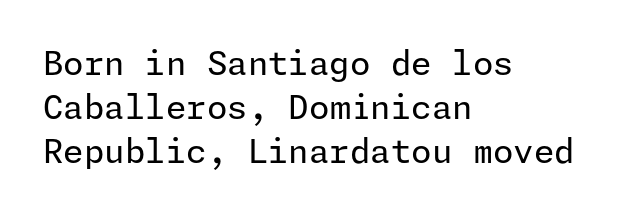
Horizontal alignment here is leftward, the default for most running prose. Ordinary non-slanted type is in use. The letterforms sit shoulder to shoulder at normal distance. Anything drawn beneath the words? Only blank space. This rendering employs a face without finishing strokes, i.e., a sans-serif. The block of text has a typical density, with ordinary space between rows.
